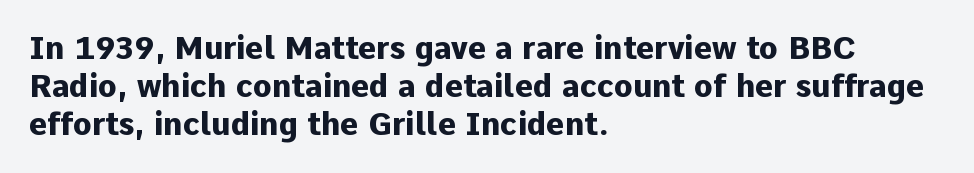
Q: Is the text bold? A: Yes.
Q: Is the text italic (slanted)? A: No, it is upright.
Q: Is the typeface a serif or a sans-serif typeface? A: Sans-serif.
Q: Is the text underlined? A: No.
Q: How is the paragraph aligned? A: Left-aligned.
Q: Is the spacing between letters normal or unusually wide? A: Normal.
Q: Width (condensed, normal, or wide)? A: Normal.
Q: Stroke contrast? A: Low.
Q: x-height? A: Medium.
Q: Monospaced? A: No.
